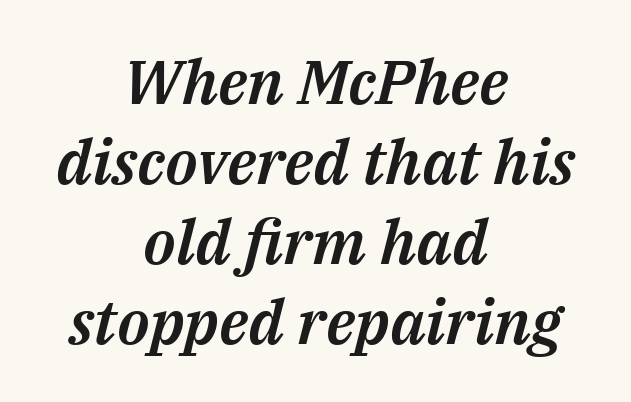
Note the varied advance widths — an 'i' is clearly narrower than an 'm'. Descenders hang freely into open space. The gaps between neighbouring characters are ordinary and unremarkable. Quick note: interline space is typical. One-word summary of the alignment: center.
